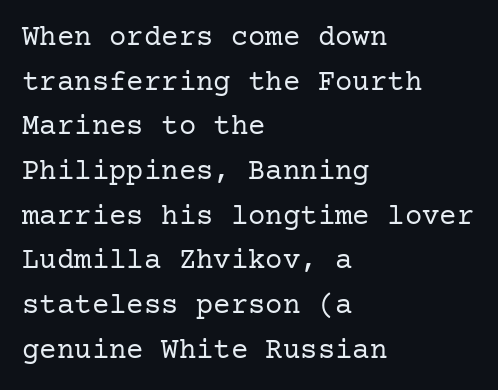
{"serif": "yes", "italic": "no", "bold": "no", "weight": "regular", "width": "normal", "stroke_contrast": "low", "x_height": "medium", "underline": "no", "align": "left", "line_spacing": "normal", "line_spacing_ratio": 1.54, "letter_spacing": "normal", "letter_spacing_em": 0.0, "glyph_px": 29}
